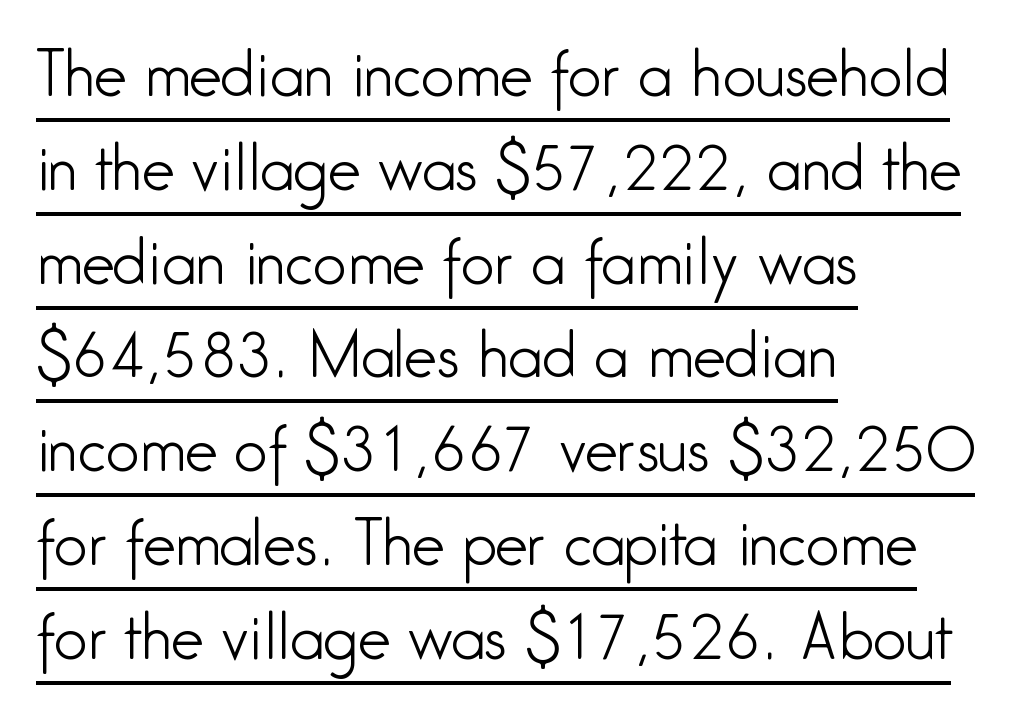
Beneath each row of characters lies a ruled line. Is there much room between lines? A standard amount, neither cramped nor airy. These lines stack with their left ends in a neat column. A quiet, ordinary-to-light weight characterises the typeface. Does the type have serifs? No, each stem ends abruptly.
